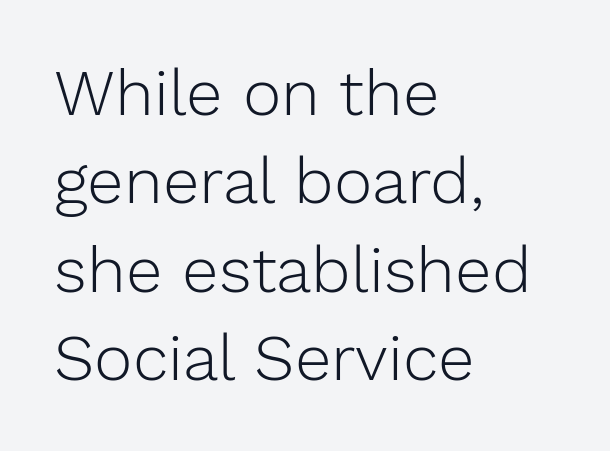
Q: Is the text bold? A: No.
Q: Is the text italic (slanted)? A: No, it is upright.
Q: Is the typeface a serif or a sans-serif typeface? A: Sans-serif.
Q: Is the text underlined? A: No.
Q: How is the paragraph aligned? A: Left-aligned.
Q: Is the spacing between letters normal or unusually wide? A: Normal.
Q: Is the spacing between lines tight, normal or loose? A: Normal.
Q: Width (condensed, normal, or wide)? A: Normal.
Q: Stroke contrast? A: Low.
Q: x-height? A: Medium.
Q: Monospaced? A: No.
